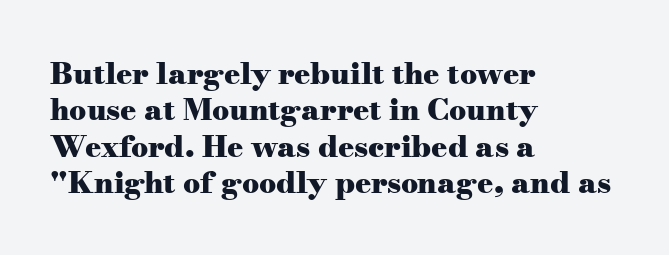
A roman cut, with each character standing at attention. The typeface chosen for these lines features serifs. As a designer I'd log this as weight 700, bold. The face used here is proportionally spaced, like ordinary book or web type.
